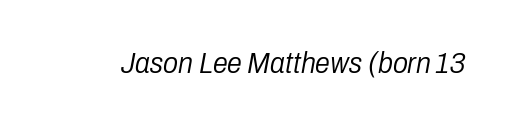
Unbolded letterforms with no extra heft. Varying glyph widths throughout — classic text-font behaviour. The words here are not underlined. Caption: standard tracking, unaltered. The typography opts for an oblique posture over an upright one.
